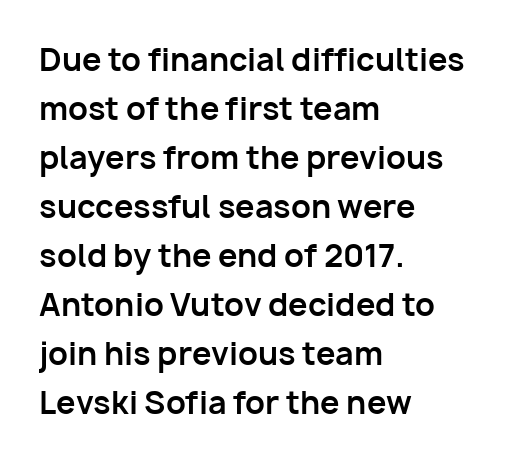
The image shows 31 px bold sans-serif type, upright; set left-aligned, normal line spacing (1.58x), normal letter spacing, not underlined; low stroke contrast and a medium x-height.
